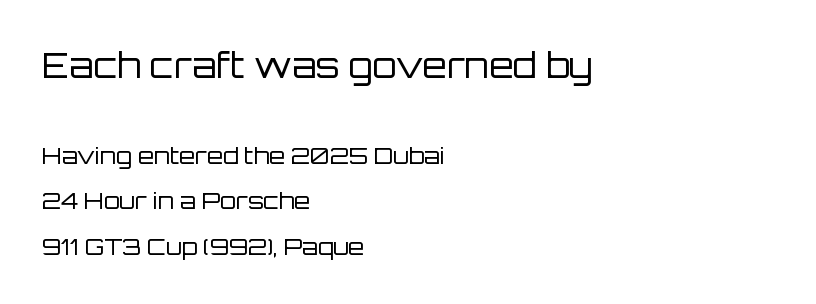
Notice how the stems are strictly vertical — no italics here. Stroke thickness stays within the range of a standard reading face or lighter. Quick note: underline off. The letters advance in unequal steps, a hallmark of proportional type. Casual observation: everything's shoved over to the left. Regarding leading, the lines here are spaced well apart.
